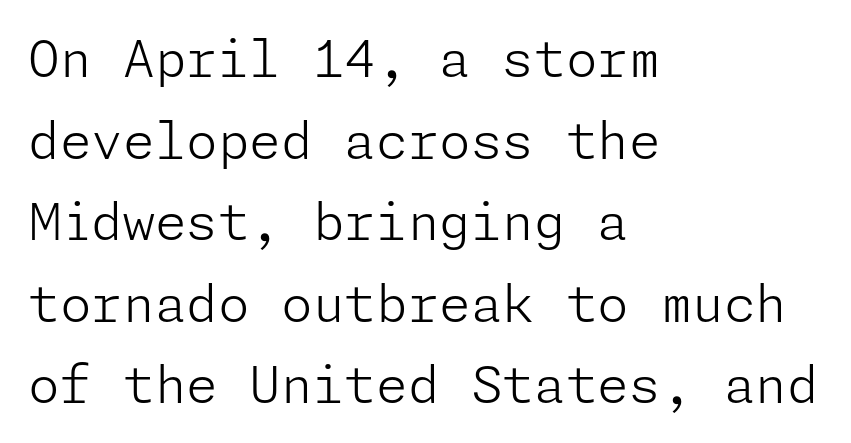
The image shows 51 px light sans-serif type, upright; set left-aligned, normal line spacing (1.6x), normal letter spacing, not underlined; low stroke contrast and a medium x-height.
